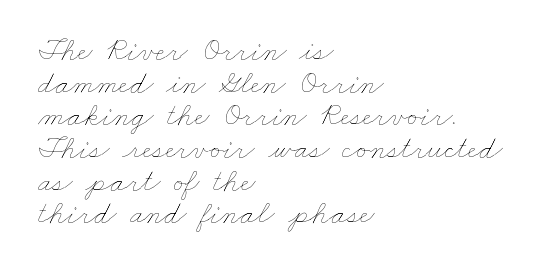
{"bold": "no", "weight": "thin", "width": "wide", "stroke_contrast": "low", "x_height": "small", "monospaced": "no", "underline": "no", "align": "left", "line_spacing": "tight", "line_spacing_ratio": 1.02, "letter_spacing": "normal", "letter_spacing_em": 0.0, "glyph_px": 32}
